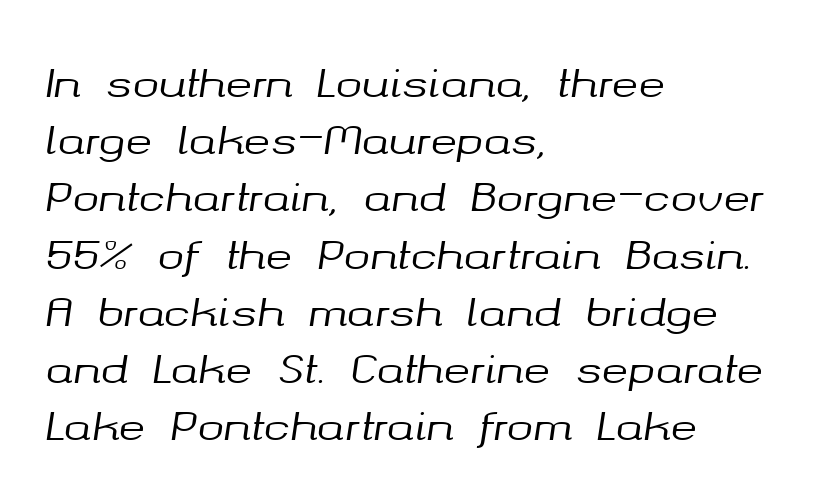
Q: Is the text italic (slanted)? A: Yes, it leans right by about 8 degrees.
Q: Is the text underlined? A: No.
Q: How is the paragraph aligned? A: Left-aligned.
Q: Is the spacing between letters normal or unusually wide? A: Normal.
Q: Is the spacing between lines tight, normal or loose? A: Normal.
Q: Width (condensed, normal, or wide)? A: Normal.
Q: Stroke contrast? A: Medium.
Q: x-height? A: Medium.
Q: Monospaced? A: No.
